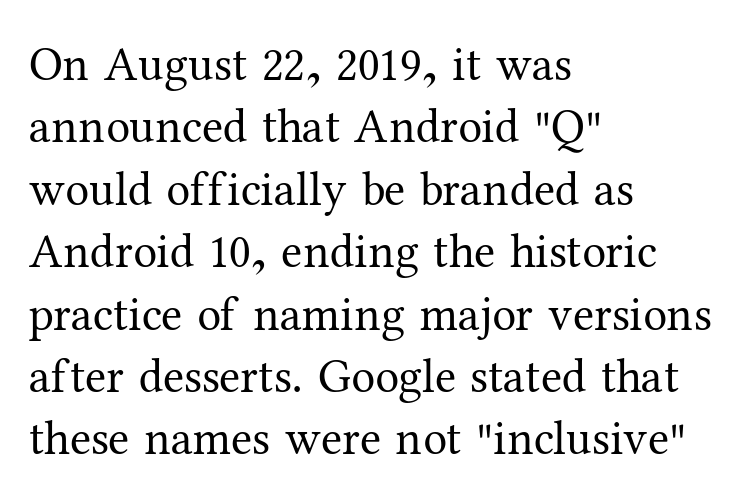
{"serif": "yes", "italic": "no", "bold": "no", "weight": "regular", "width": "normal", "stroke_contrast": "medium", "x_height": "medium", "monospaced": "no", "underline": "no", "align": "left", "line_spacing": "normal", "line_spacing_ratio": 1.3, "letter_spacing": "normal", "letter_spacing_em": 0.0, "glyph_px": 48}
